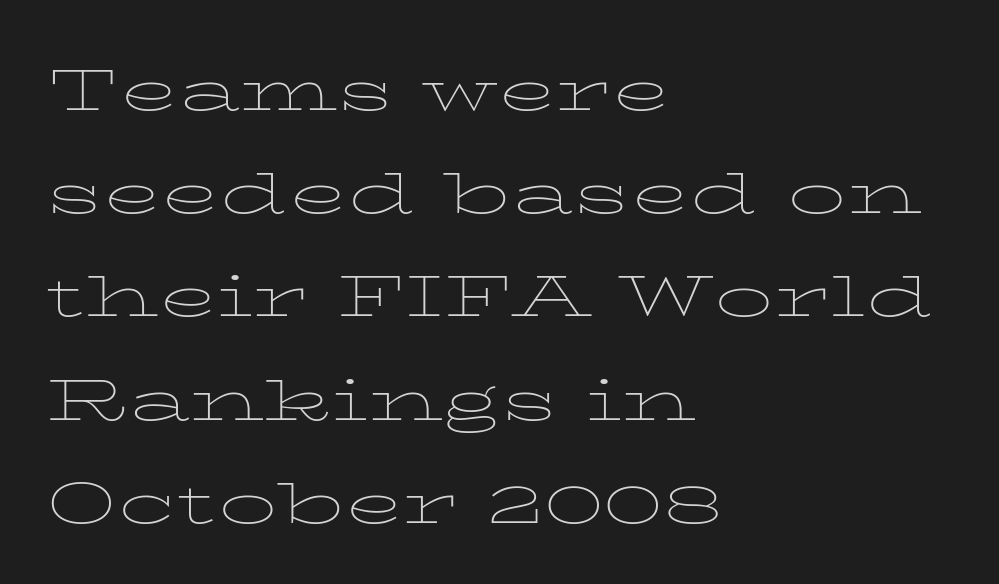
Inter-character spacing is left at the font's built-in metrics. Horizontally, the lines are justified to the leading edge only. Is this a fixed-width face? No — the glyphs have proportional, varying widths. Leading matches the norm, producing a regular column. The strip under each line holds only bare page. The weight would be labelled regular, book, light, or lighter still.
